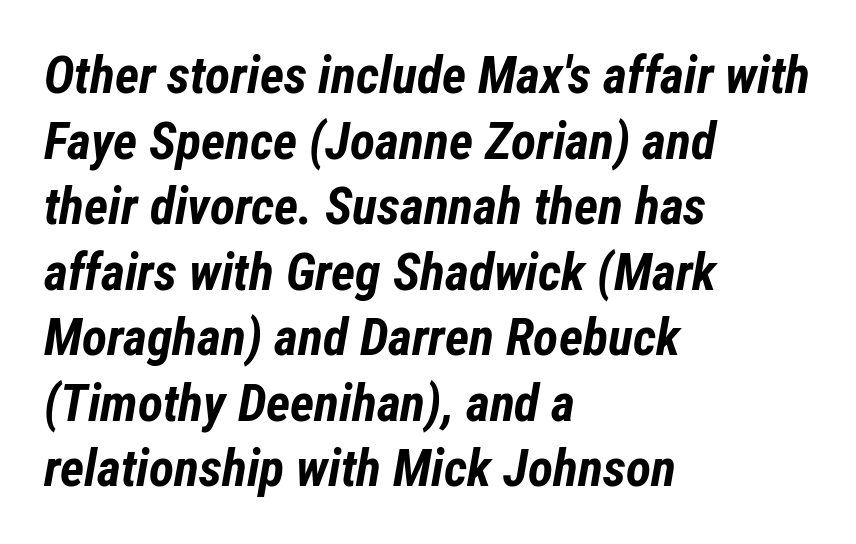
Heavy, bold letterforms. The rag falls on the right side of this text block. Looks like regular typesetting: each glyph gets only the width it needs. Default kerning and tracking; the words read as compact shapes. One glance says typical: line gaps are just what's usual.
